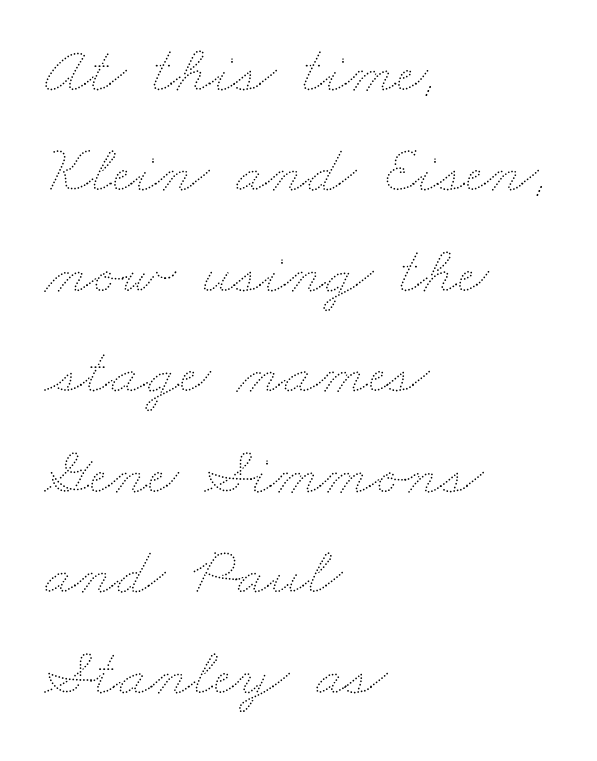
The image shows 67 px thin, wide type; set left-aligned, normal line spacing (1.5x), normal letter spacing, not underlined; medium stroke contrast and a small x-height.
